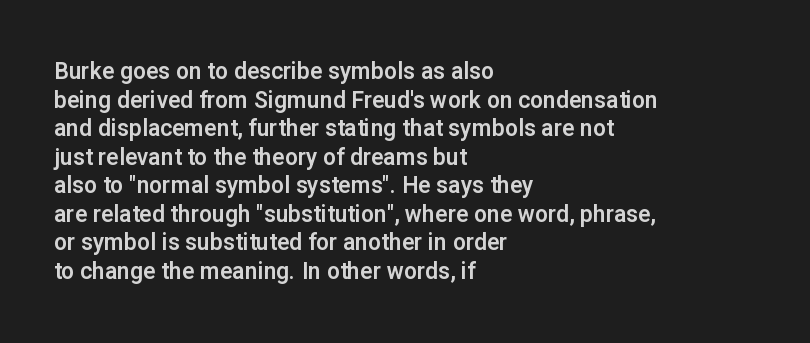
{"italic": "no", "underline": "no", "align": "left", "line_spacing_ratio": 1.24, "letter_spacing": "normal", "letter_spacing_em": 0.0, "glyph_px": 23}
